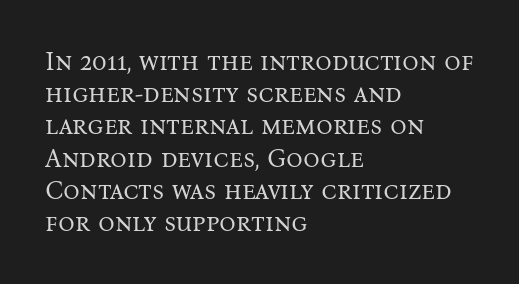
Q: Is the text bold? A: No.
Q: Is the text italic (slanted)? A: No, it is upright.
Q: Is the text underlined? A: No.
Q: How is the paragraph aligned? A: Left-aligned.
Q: Is the spacing between letters normal or unusually wide? A: Normal.
